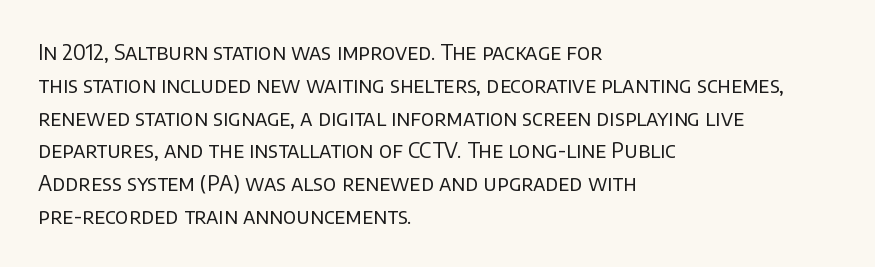
The image shows 21 px text type, upright; set left-aligned, normal line spacing (1.56x), normal letter spacing, not underlined.
